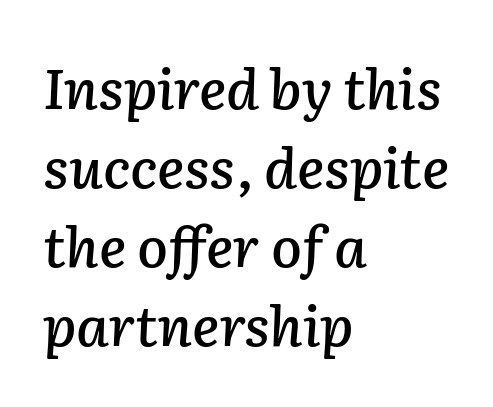
Looks like regular typesetting: each glyph gets only the width it needs. Rows of type keep a routine distance in the vertical direction. The glyphs are unaccompanied by any horizontal stroke below them. Teacher's note: observe the even left margin — that is flush-left alignment. Slant detected: the letters are inclined.
